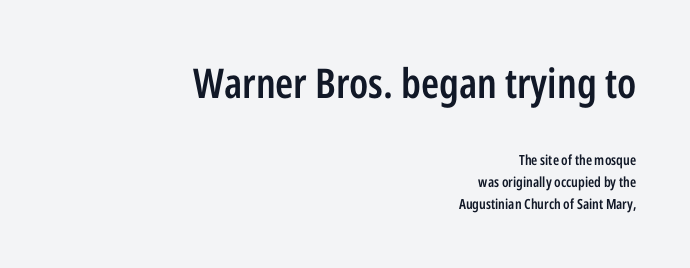
The image shows 41 px semibold, condensed sans-serif type, upright; set right-aligned, normal line spacing (1.55x), normal letter spacing, not underlined; the first (top) block is 2.93x larger; low stroke contrast and a medium x-height.
